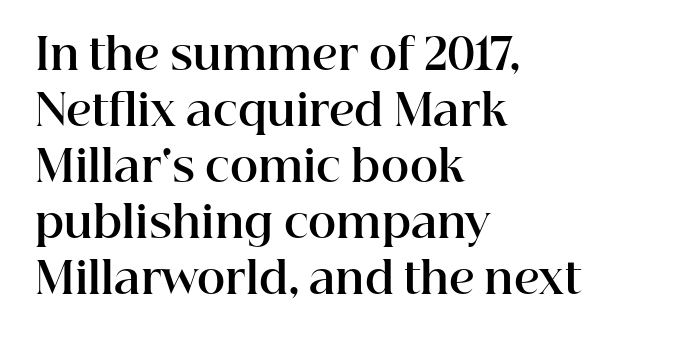
{"serif": "yes", "italic": "no", "bold": "yes", "weight": "bold", "width": "normal", "stroke_contrast": "high", "x_height": "medium", "monospaced": "no", "underline": "no", "align": "left", "line_spacing": "normal", "line_spacing_ratio": 1.3, "letter_spacing": "normal", "letter_spacing_em": 0.0, "glyph_px": 43}
